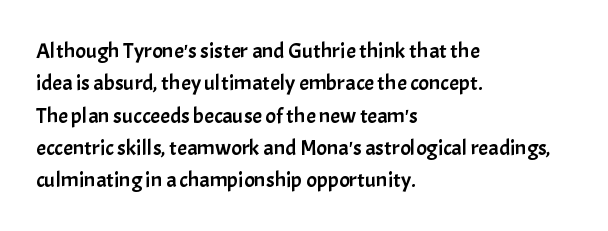
The image shows 22 px text type, upright; set left-aligned, normal line spacing (1.47x), normal letter spacing, not underlined.
